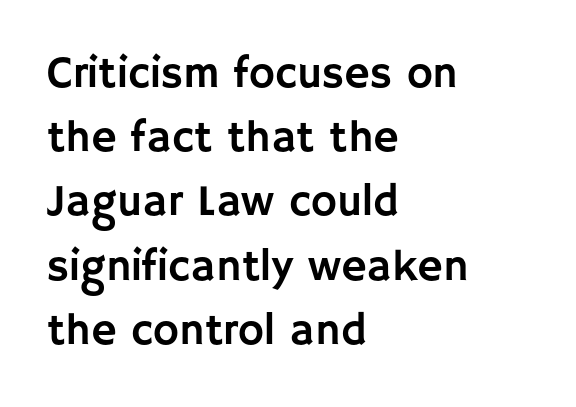
The image shows 44 px sans-serif type, upright; set left-aligned, normal line spacing (1.46x), normal letter spacing, not underlined; low stroke contrast and a large x-height.
